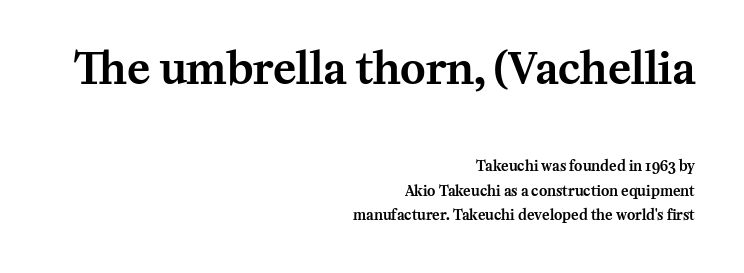
The tracking reads as untouched default to a designer's eye. The text block is weighted toward the right margin, trailing off unevenly leftward. Look at the bottom of the vertical strokes: they flare into serifs here. Italic? Not at all — the glyphs are vertical. Size contrast runs from large at the top to small at the bottom. This sample has the flowing, uneven cadence of proportional lettering.
